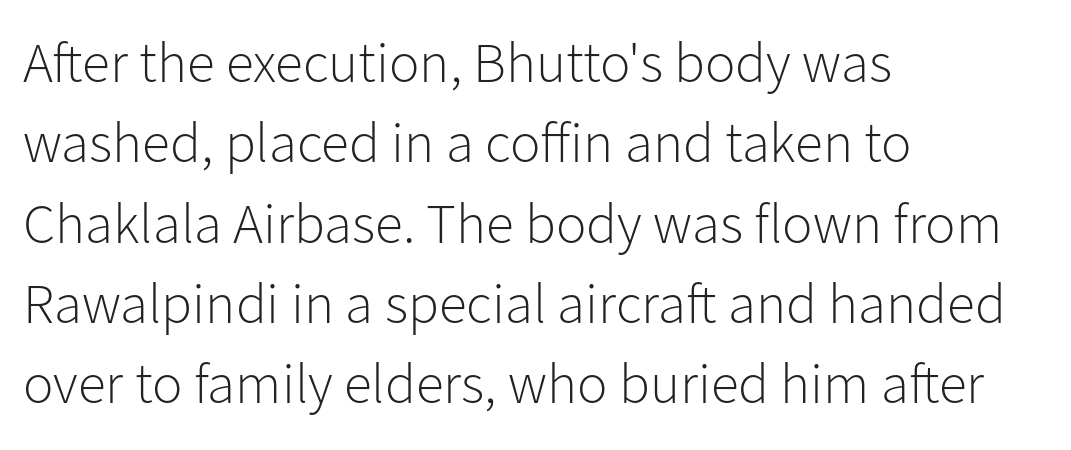
The image shows 57 px light sans-serif type, upright; set left-aligned, normal line spacing (1.41x), normal letter spacing, not underlined; low stroke contrast and a medium x-height.
